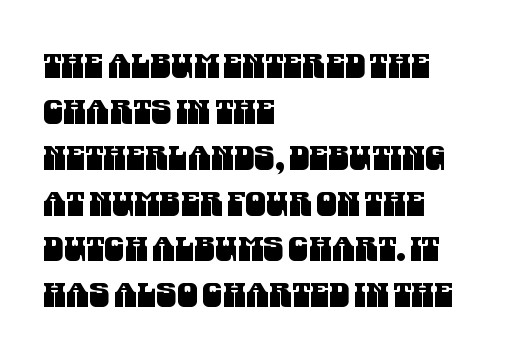
The paragraph shown leans on its left margin. The characters display no serif detailing; their extremities are plain. Caption: standard tracking, unaltered. You could not count columns in this text — the font is proportionally spaced.
